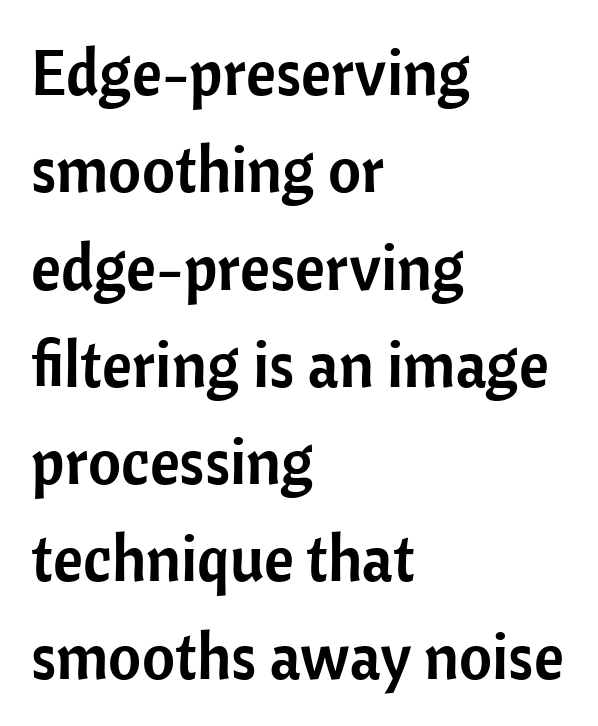
Glyph-to-glyph distance matches everyday printed text. Check where the strokes stop: nothing finishes them off — pure sans. The paragraph shown leans on its left margin. When letters stand straight like this, we call the style roman or upright. The area under the type is left untouched. The rows are spaced the way most documents space them.
